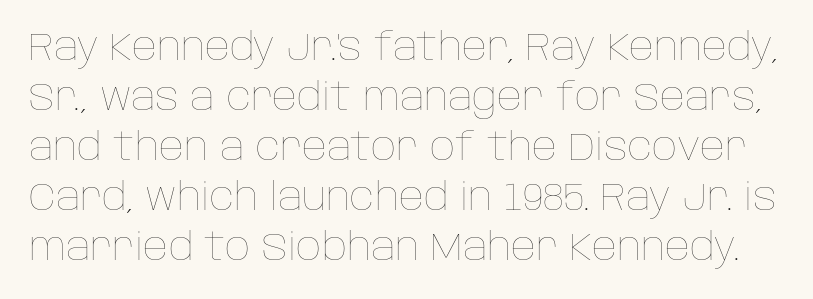
Each letter keeps its own natural width here, so spacing adapts to shape. You could call the tracking neutral — neither tight nor loose. The words here are not underlined. Posture: upright roman. Vertically, the passage feels balanced, rows spaced as you'd expect.
